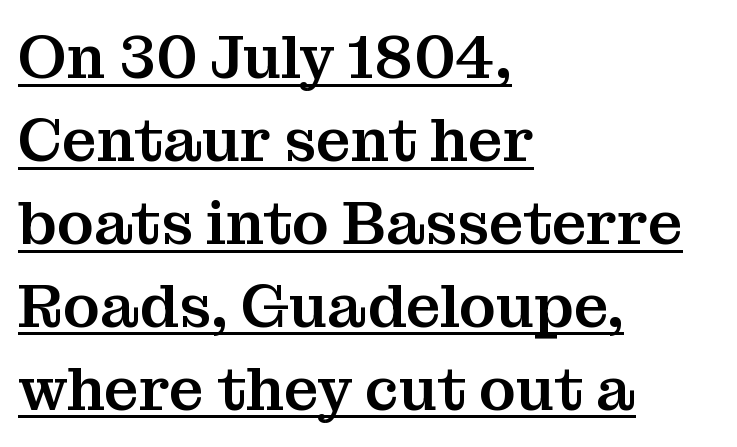
{"serif": "yes", "italic": "no", "width": "normal", "stroke_contrast": "medium", "x_height": "medium", "monospaced": "no", "underline": "yes", "align": "left", "line_spacing": "normal", "line_spacing_ratio": 1.36, "letter_spacing": "normal", "letter_spacing_em": 0.0, "glyph_px": 61}
